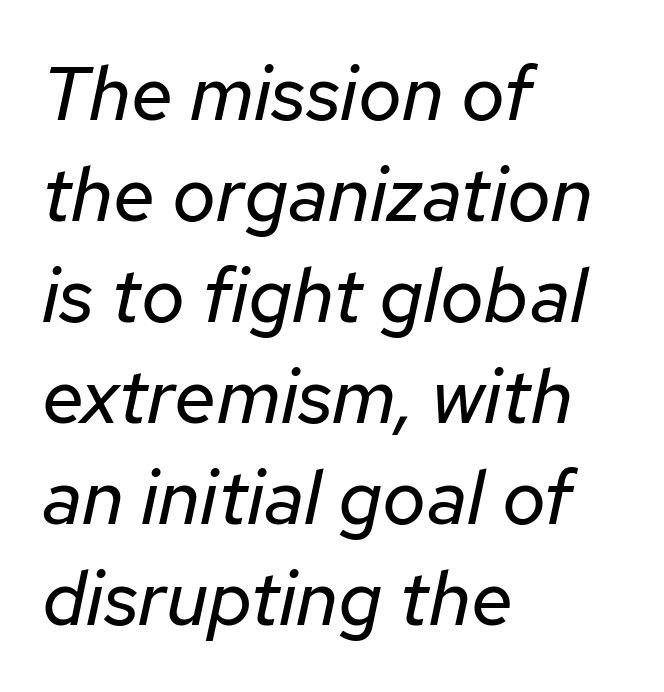
The image shows 76 px regular-weight type, italic (leaning right); set left-aligned, normal line spacing (1.33x), normal letter spacing, not underlined; low stroke contrast and a medium x-height.
